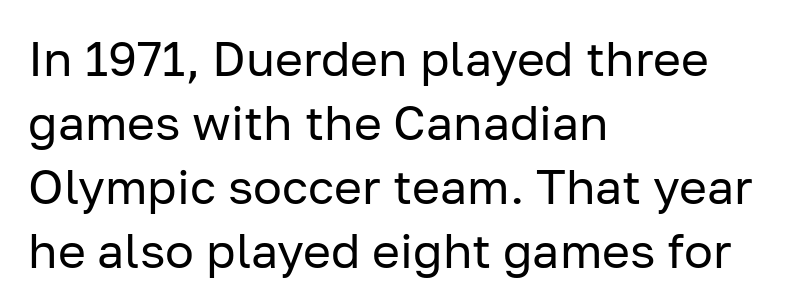
{"serif": "no", "italic": "no", "bold": "no", "weight": "regular", "width": "normal", "stroke_contrast": "low", "x_height": "medium", "monospaced": "no", "underline": "no", "align": "left", "line_spacing": "normal", "line_spacing_ratio": 1.33, "letter_spacing": "normal", "letter_spacing_em": 0.0, "glyph_px": 48}
